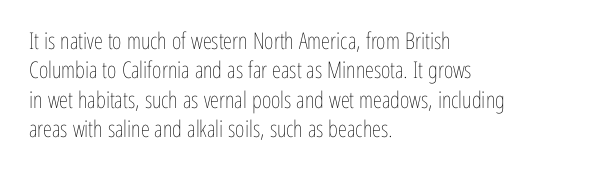
{"italic": "no", "bold": "no", "underline": "no", "align": "left", "line_spacing": "normal", "line_spacing_ratio": 1.28, "letter_spacing": "normal", "letter_spacing_em": 0.0, "glyph_px": 23}
